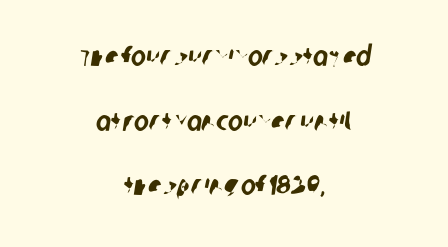
The image shows 28 px condensed sans-serif type; set centered, loose line spacing (2.31x), normal letter spacing, not underlined; low stroke contrast and a large x-height.
